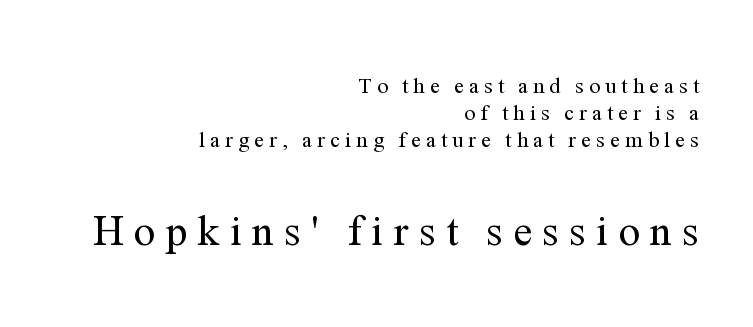
{"serif": "yes", "italic": "no", "bold": "no", "weight": "regular", "width": "normal", "stroke_contrast": "medium", "x_height": "medium", "monospaced": "no", "underline": "no", "align": "right", "line_spacing_ratio": 1.22, "letter_spacing": "wide", "letter_spacing_em": 0.24, "larger_block": "second", "size_ratio": 1.95, "glyph_px": 43}
